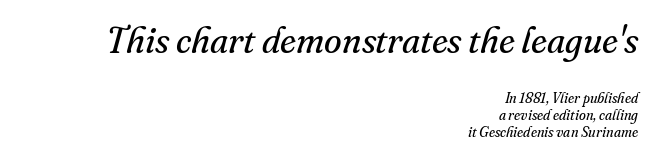
The weight would be labelled regular, book, light, or lighter still. Caption: upper text group enlarged, lower text group reduced. This rendering features lettering with no underline. Casual observation: everything's shoved over to the right.
